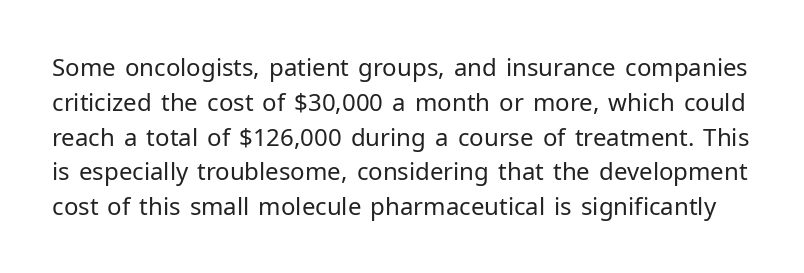
Q: Is the text bold? A: No.
Q: Is the text italic (slanted)? A: No, it is upright.
Q: Is the text underlined? A: No.
Q: Is the spacing between letters normal or unusually wide? A: Normal.
Q: Is the spacing between lines tight, normal or loose? A: Normal.
